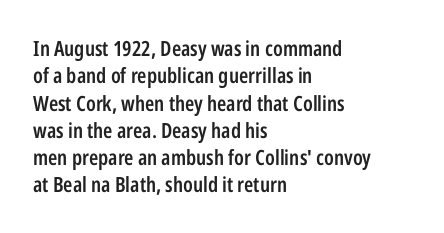
Line beginnings align vertically; line endings do not. Weight: semibold (demi). Tracking here is standard; glyphs follow each other at the usual distance. If you drew a line through each stem, it would be perfectly vertical. Has an underline been added? It has not.
